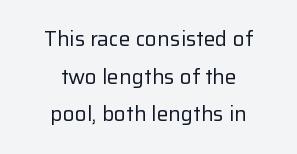
The image shows 21 px text type, upright; set centered, line spacing 1.79x, normal letter spacing, not underlined.
